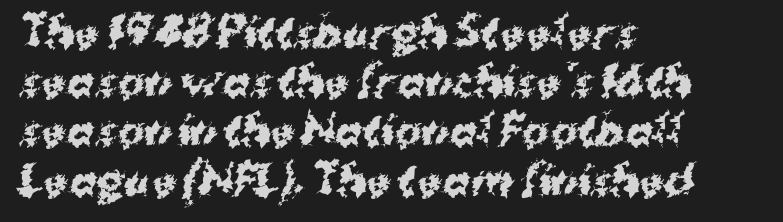
Q: Is the text bold? A: Yes.
Q: Is the typeface a serif or a sans-serif typeface? A: Sans-serif.
Q: Is the text underlined? A: No.
Q: How is the paragraph aligned? A: Left-aligned.
Q: Is the spacing between letters normal or unusually wide? A: Normal.
Q: Width (condensed, normal, or wide)? A: Normal.
Q: Stroke contrast? A: Medium.
Q: x-height? A: Medium.
Q: Monospaced? A: No.
